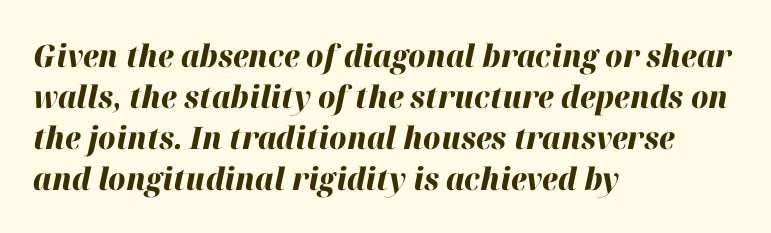
The characters look thick and weighty, a clear bold. In terms of letterspacing, this is plain default setting. Each line starts at the same left margin while the right side varies. Looks like regular typesetting: each glyph gets only the width it needs.
